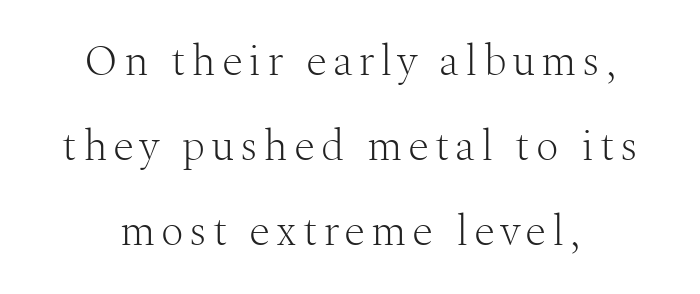
Q: Is the text bold? A: No.
Q: Is the text italic (slanted)? A: No, it is upright.
Q: Is the typeface a serif or a sans-serif typeface? A: Serif.
Q: Is the text underlined? A: No.
Q: How is the paragraph aligned? A: Centered.
Q: Is the spacing between lines tight, normal or loose? A: Loose.
Q: Width (condensed, normal, or wide)? A: Normal.
Q: Stroke contrast? A: Medium.
Q: x-height? A: Medium.
Q: Monospaced? A: No.
